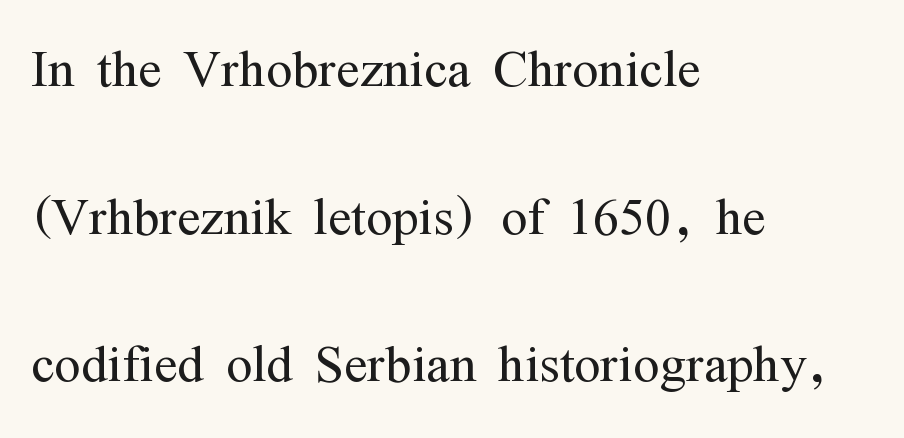
{"serif": "yes", "italic": "no", "bold": "no", "weight": "light", "width": "condensed", "stroke_contrast": "medium", "x_height": "medium", "monospaced": "no", "underline": "no", "align": "left", "line_spacing": "loose", "line_spacing_ratio": 2.14, "letter_spacing": "normal", "letter_spacing_em": 0.0, "glyph_px": 69}
